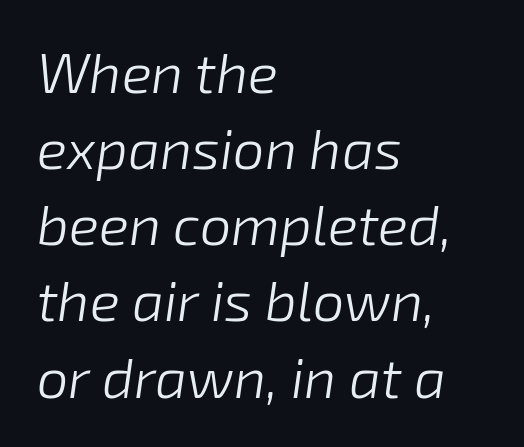
The passage shown is typed in a proportional face where columns would drift. The text carries the slant typical of an italic or oblique font. Spacing between characters is what you'd get straight out of the box. Each row of text sits above clean, open space. Horizontal alignment here is leftward, the default for most running prose. In terms of leading, this rendering sits right in the middle.
